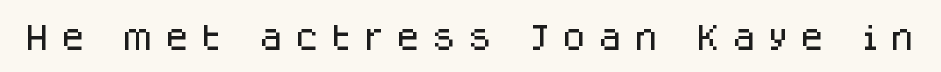
The image shows 28 px sans-serif type, upright; set unusually wide letter spacing (+0.41 em), not underlined; low stroke contrast and a large x-height.
